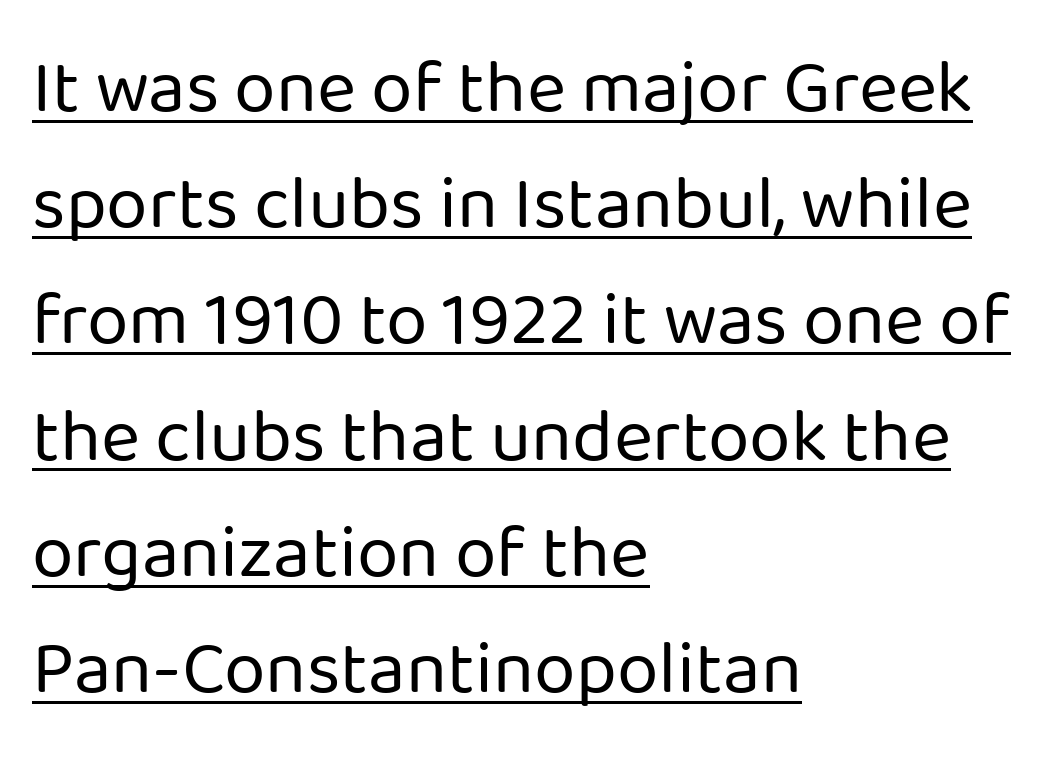
{"serif": "no", "italic": "no", "bold": "no", "weight": "regular", "width": "normal", "stroke_contrast": "low", "x_height": "medium", "monospaced": "no", "underline": "yes", "align": "left", "line_spacing": "normal", "line_spacing_ratio": 1.55, "letter_spacing": "normal", "letter_spacing_em": 0.0, "glyph_px": 75}
